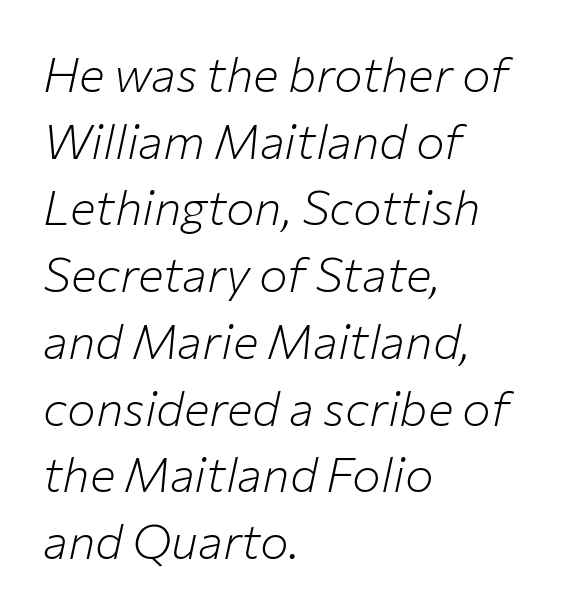
This rendering uses left alignment, leaving the right contour irregular. There is no visible air inserted between adjacent glyphs. Nobody drew a line under any word here. Does the lettering tilt? It does — this is italic. Weight: regular or lighter.
